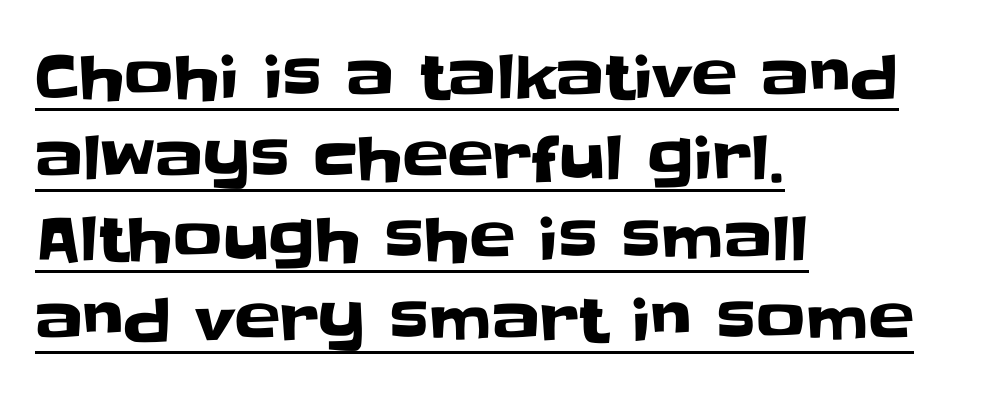
The image shows 61 px sans-serif type, upright; set left-aligned, normal line spacing (1.33x), normal letter spacing, underlined; low stroke contrast and a large x-height.
